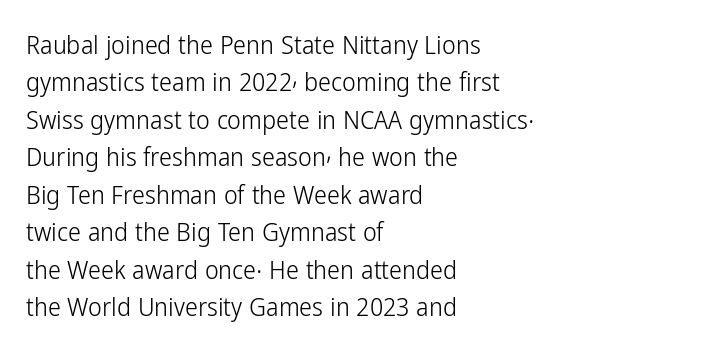
Q: Is the text bold? A: No.
Q: Is the text italic (slanted)? A: No, it is upright.
Q: Is the text underlined? A: No.
Q: How is the paragraph aligned? A: Left-aligned.
Q: Is the spacing between letters normal or unusually wide? A: Normal.
Q: Is the spacing between lines tight, normal or loose? A: Normal.
